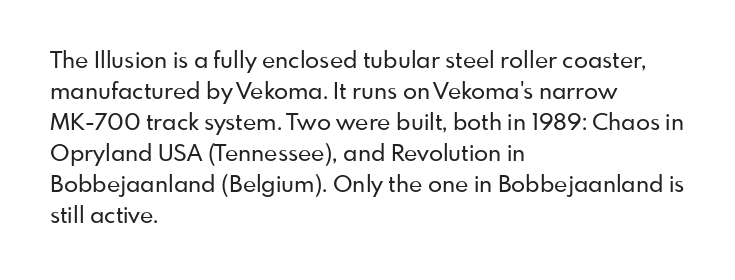
The image shows 23 px text type, upright; set left-aligned, normal line spacing (1.35x), normal letter spacing, not underlined.
